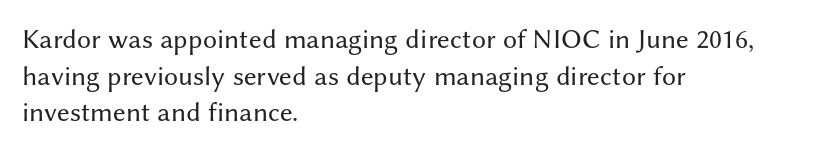
Stroke terminals: plain, sans-serif. The rendering uses natural spacing where letterforms have individual widths. This sample uses plain, unmodified letter spacing. Compared with a centered layout, this one pins lines to the left instead. Rows of type keep a routine distance in the vertical direction. Posture: upright roman.
